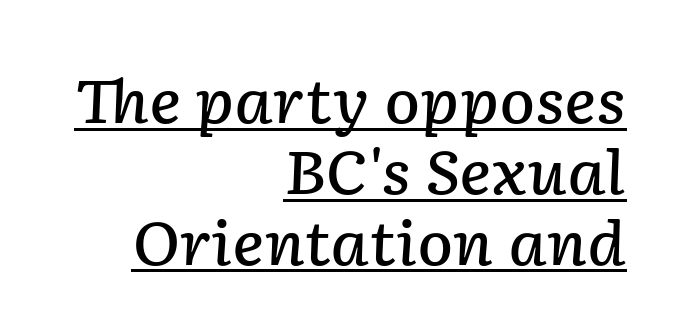
{"italic": "yes", "lean": "right", "slant_degrees": 2, "bold": "semi", "weight": "semibold", "width": "normal", "stroke_contrast": "low", "x_height": "medium", "monospaced": "no", "underline": "yes", "align": "right", "line_spacing_ratio": 1.18, "letter_spacing": "normal", "letter_spacing_em": 0.0, "glyph_px": 60}
